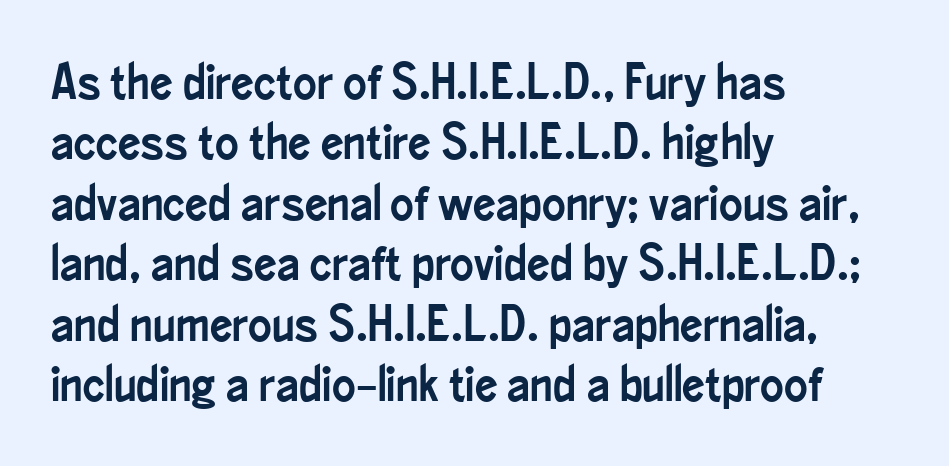
The image shows 50 px condensed sans-serif type, upright; set left-aligned, line spacing 1.21x, normal letter spacing, not underlined; low stroke contrast and a small x-height.
